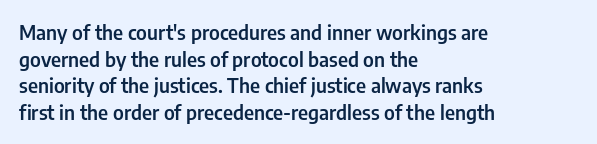
{"italic": "no", "bold": "semi", "underline": "no", "align": "left", "line_spacing": "normal", "line_spacing_ratio": 1.33, "letter_spacing": "normal", "letter_spacing_em": 0.0, "glyph_px": 20}
